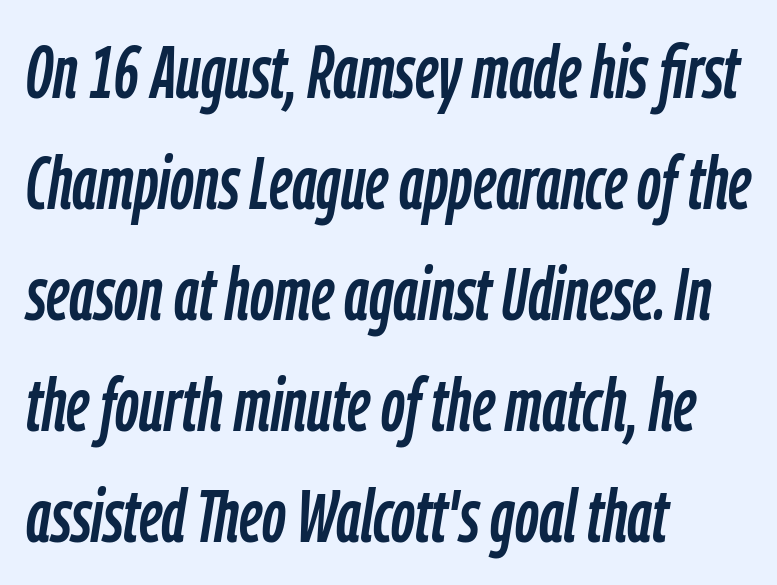
The image shows 74 px condensed type, italic (leaning right); set left-aligned, normal line spacing (1.5x), normal letter spacing, not underlined; low stroke contrast and a medium x-height.
